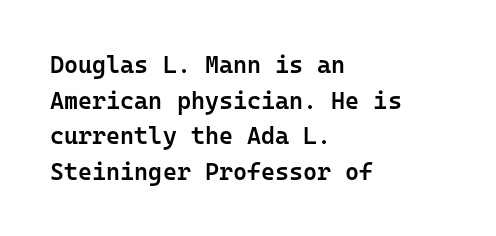
Q: Is the text bold? A: Semi-bold.
Q: Is the text italic (slanted)? A: No, it is upright.
Q: Is the text underlined? A: No.
Q: How is the paragraph aligned? A: Left-aligned.
Q: Is the spacing between letters normal or unusually wide? A: Normal.
Q: Is the spacing between lines tight, normal or loose? A: Normal.
